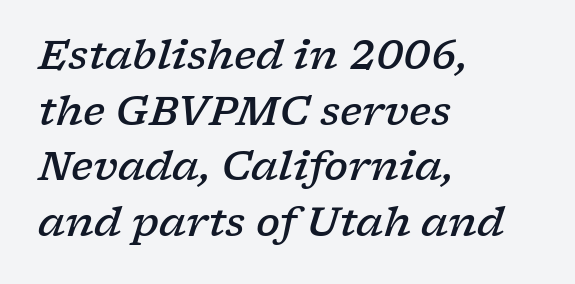
Q: Is the text bold? A: Semi-bold.
Q: Is the text italic (slanted)? A: Yes, it leans right by about 17 degrees.
Q: Is the typeface a serif or a sans-serif typeface? A: Serif.
Q: Is the text underlined? A: No.
Q: How is the paragraph aligned? A: Left-aligned.
Q: Is the spacing between letters normal or unusually wide? A: Normal.
Q: Is the spacing between lines tight, normal or loose? A: Normal.
Q: Width (condensed, normal, or wide)? A: Wide.
Q: Stroke contrast? A: Low.
Q: x-height? A: Medium.
Q: Monospaced? A: No.
